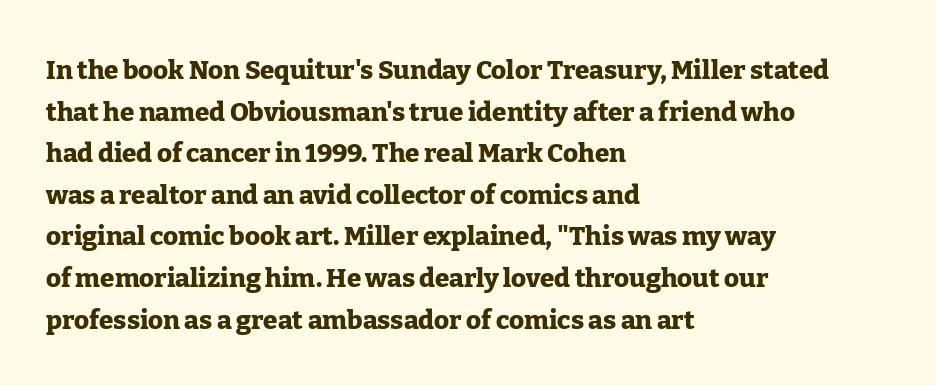
When letters stand straight like this, we call the style roman or upright. Successive baselines arrive at the customary interval. This rendering uses left alignment, leaving the right contour irregular. Notice how thick the strokes are: this is what a full bold looks like.
